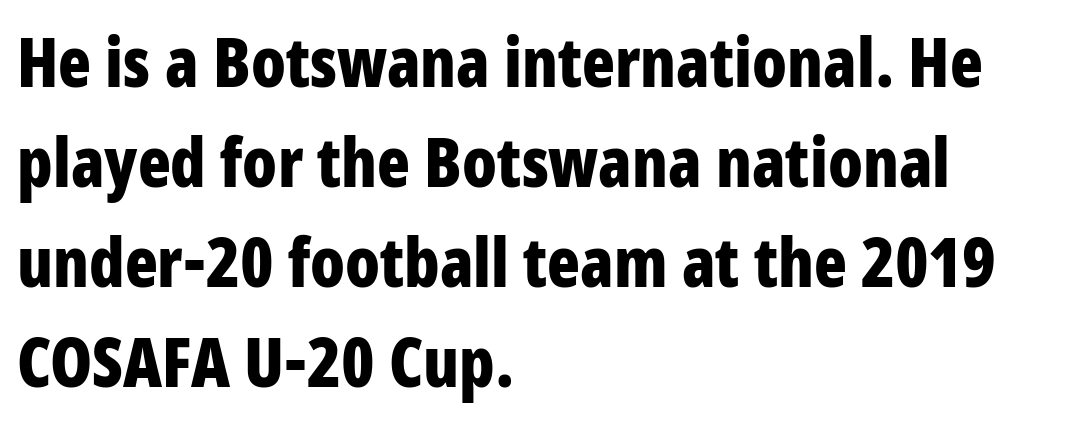
{"serif": "no", "italic": "no", "bold": "yes", "weight": "bold", "width": "condensed", "stroke_contrast": "low", "x_height": "large", "monospaced": "no", "underline": "no", "align": "left", "line_spacing": "normal", "line_spacing_ratio": 1.47, "letter_spacing": "normal", "letter_spacing_em": 0.0, "glyph_px": 68}
